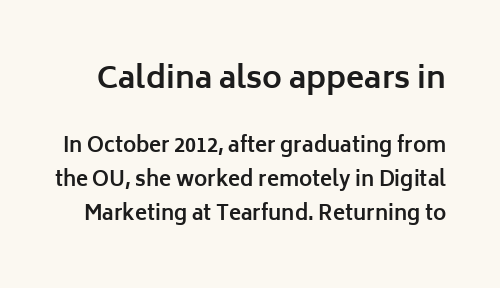
The image shows 30 px bold sans-serif type, upright; set normal line spacing (1.7x), normal letter spacing, not underlined; the first (top) block is 1.5x larger; low stroke contrast and a medium x-height.
